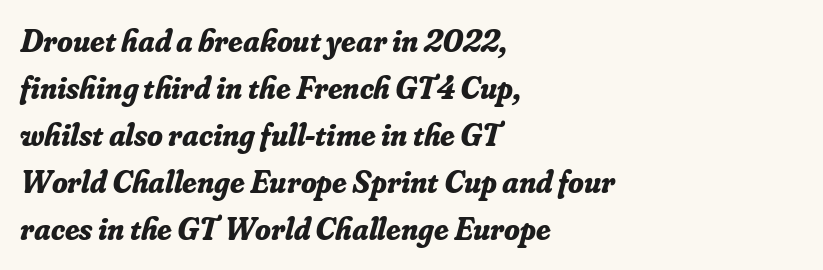
The image shows 32 px bold serif type, italic (leaning right); set left-aligned, normal line spacing (1.47x), normal letter spacing, not underlined; low stroke contrast and a small x-height.
